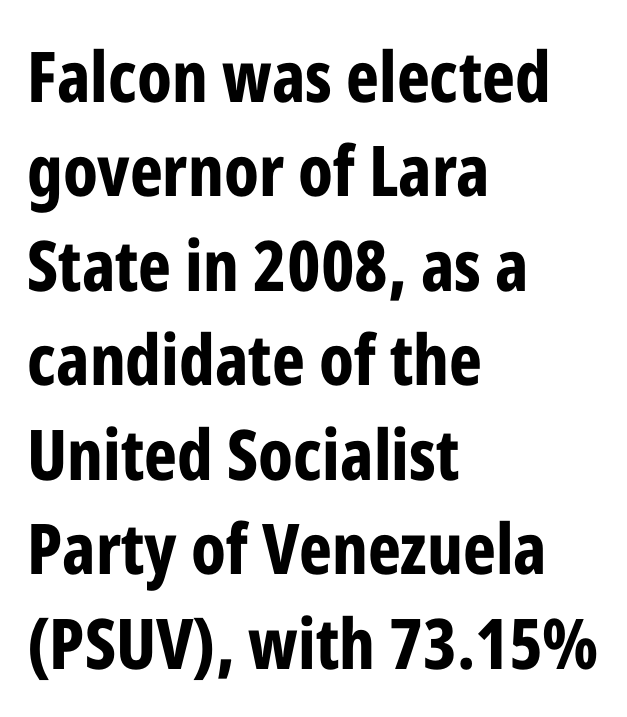
{"serif": "no", "italic": "no", "bold": "yes", "weight": "bold", "width": "condensed", "stroke_contrast": "low", "x_height": "medium", "monospaced": "no", "underline": "no", "align": "left", "line_spacing": "normal", "line_spacing_ratio": 1.35, "letter_spacing": "normal", "letter_spacing_em": 0.0, "glyph_px": 70}
